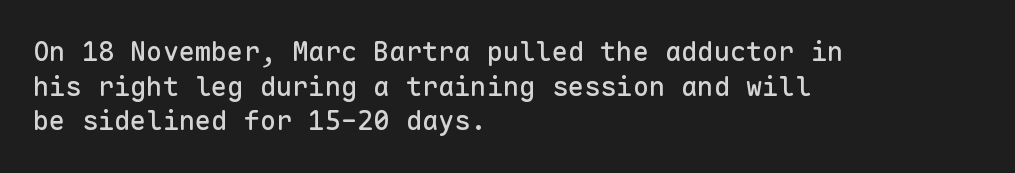
You could call the tracking neutral — neither tight nor loose. Interline gaps are of average width in this sample. The zone under the glyphs is completely vacant. A classic flush-left, rag-right setting is used for this passage. Style check: upright.
